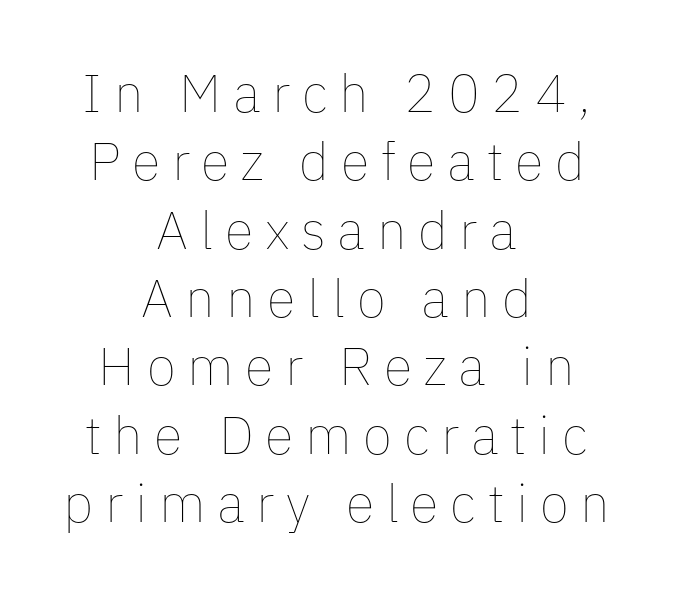
Q: Is the text bold? A: No.
Q: Is the text italic (slanted)? A: No, it is upright.
Q: Is the text underlined? A: No.
Q: How is the paragraph aligned? A: Centered.
Q: Is the spacing between letters normal or unusually wide? A: Unusually wide.
Q: Is the spacing between lines tight, normal or loose? A: Normal.
Q: Width (condensed, normal, or wide)? A: Normal.
Q: Stroke contrast? A: Low.
Q: x-height? A: Medium.
Q: Monospaced? A: No.
